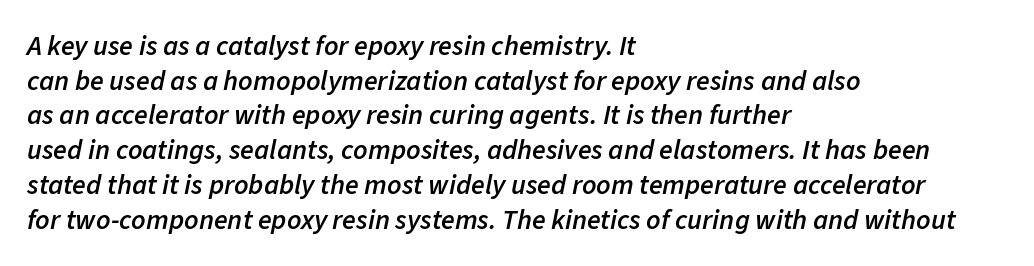
There is no visible air inserted between adjacent glyphs. Nobody drew a line under any word here. The ragged edge is on the right, which tells us the setting is flush left. Would a proofreader flag this as italicized? Yes. The face used here is a semibold: visibly heavier than regular, lighter than bold. Proportional: the letters do not fall into vertical columns.
